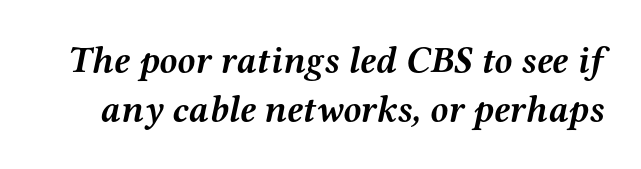
An italicized treatment has been applied to the whole sample. Old-style or modern, the face here clearly has serifs. Heavy, bold letterforms. Clear beneath every line of the passage. The letterforms sit shoulder to shoulder at normal distance.
